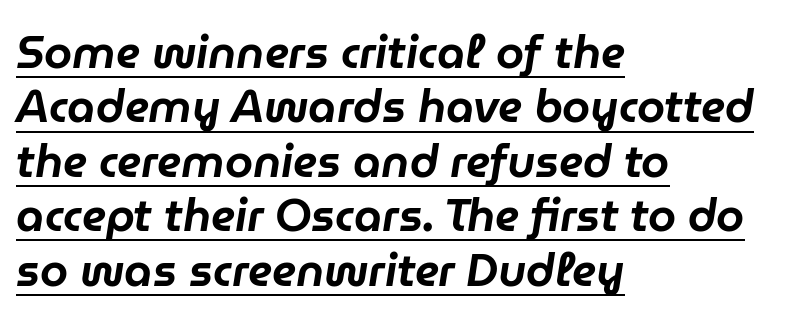
Q: Is the text italic (slanted)? A: Yes, it leans right by about 9 degrees.
Q: Is the text underlined? A: Yes.
Q: How is the paragraph aligned? A: Left-aligned.
Q: Is the spacing between letters normal or unusually wide? A: Normal.
Q: Width (condensed, normal, or wide)? A: Normal.
Q: Stroke contrast? A: Low.
Q: x-height? A: Medium.
Q: Monospaced? A: No.
